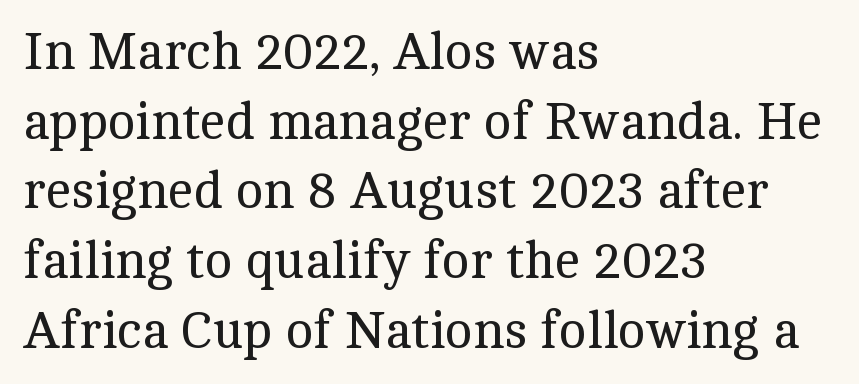
The image shows 52 px regular-weight serif type, upright; set left-aligned, normal line spacing (1.34x), normal letter spacing, not underlined; a medium x-height.
